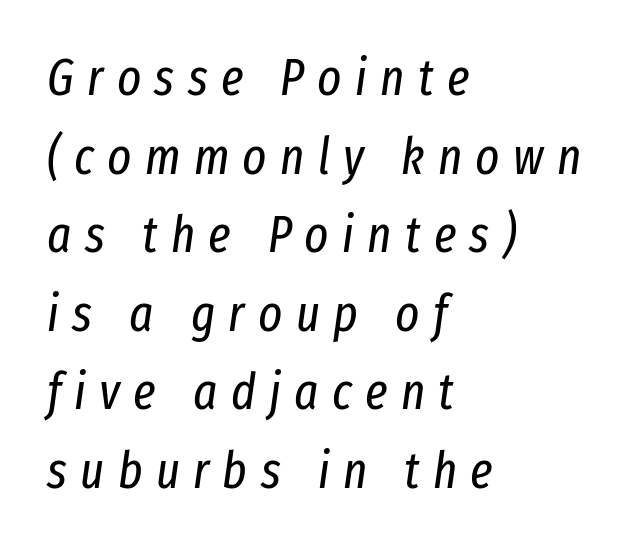
Q: Is the text bold? A: No.
Q: Is the text italic (slanted)? A: Yes, it leans right by about 8 degrees.
Q: Is the text underlined? A: No.
Q: How is the paragraph aligned? A: Left-aligned.
Q: Is the spacing between letters normal or unusually wide? A: Unusually wide.
Q: Is the spacing between lines tight, normal or loose? A: Normal.
Q: Width (condensed, normal, or wide)? A: Condensed.
Q: Stroke contrast? A: Low.
Q: x-height? A: Medium.
Q: Monospaced? A: No.
